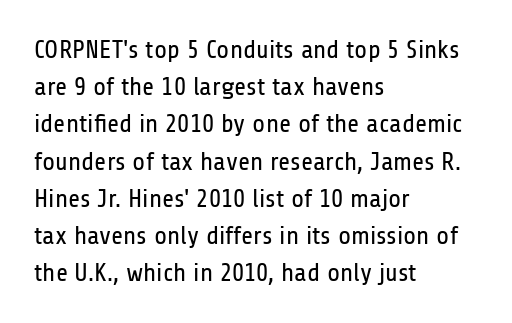
The rendering anchors every line to the left-hand side. A clean baseline with only descenders dipping below it. No chunkiness to these letters — they're not bold. Leading matches the norm, producing a regular column. Ascenders rise straight up at ninety degrees. Nobody touched the tracking dial on this one.
